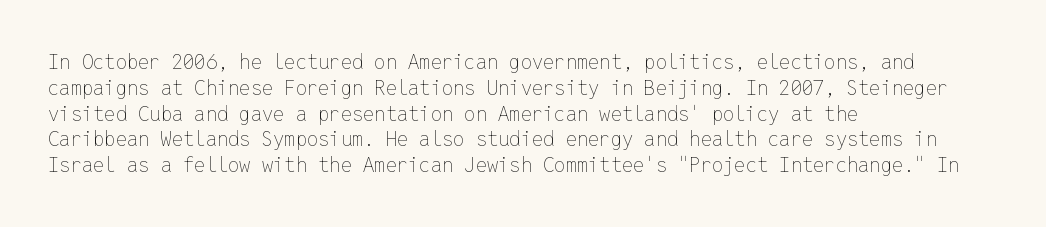
Q: Is the text bold? A: No.
Q: Is the text italic (slanted)? A: No, it is upright.
Q: Is the text underlined? A: No.
Q: How is the paragraph aligned? A: Left-aligned.
Q: Is the spacing between letters normal or unusually wide? A: Normal.
Q: Is the spacing between lines tight, normal or loose? A: Normal.
